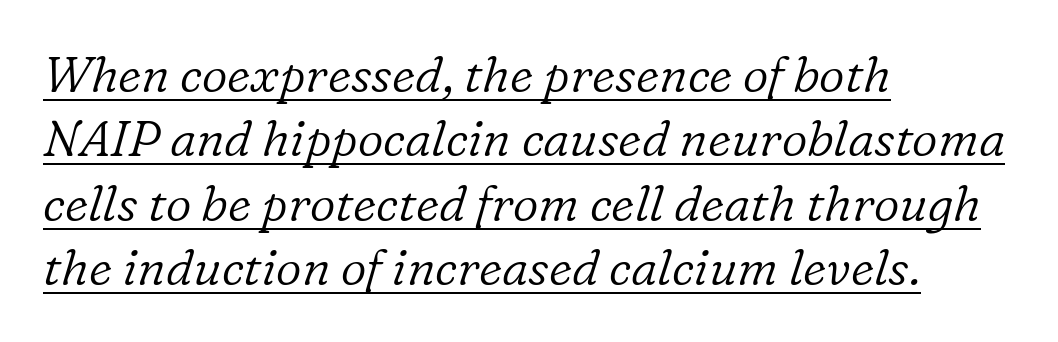
Q: Is the text bold? A: No.
Q: Is the text italic (slanted)? A: Yes, it leans right by about 16 degrees.
Q: Is the typeface a serif or a sans-serif typeface? A: Serif.
Q: Is the text underlined? A: Yes.
Q: How is the paragraph aligned? A: Left-aligned.
Q: Is the spacing between letters normal or unusually wide? A: Normal.
Q: Is the spacing between lines tight, normal or loose? A: Normal.
Q: Width (condensed, normal, or wide)? A: Normal.
Q: Stroke contrast? A: Low.
Q: x-height? A: Medium.
Q: Monospaced? A: No.
